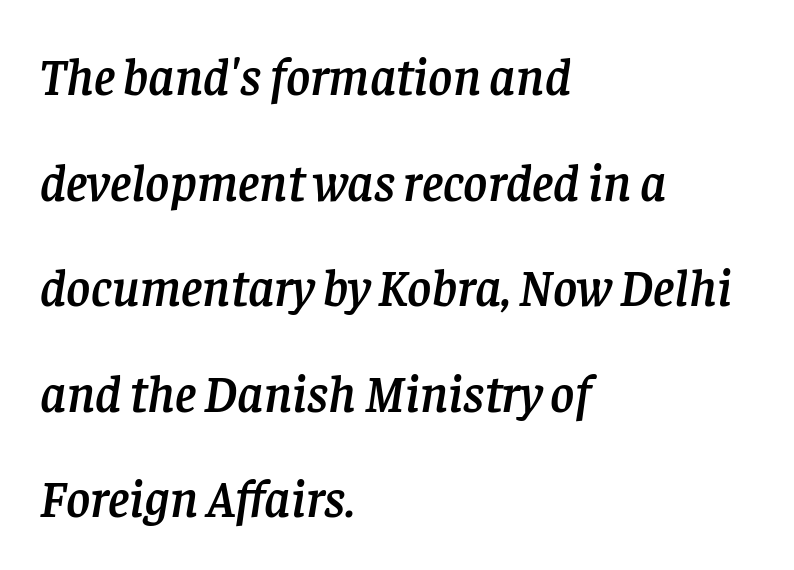
{"serif": "yes", "italic": "yes", "lean": "right", "slant_degrees": 8, "width": "normal", "stroke_contrast": "low", "x_height": "large", "monospaced": "no", "underline": "no", "align": "left", "line_spacing": "loose", "line_spacing_ratio": 2.03, "letter_spacing": "normal", "letter_spacing_em": 0.0, "glyph_px": 52}
